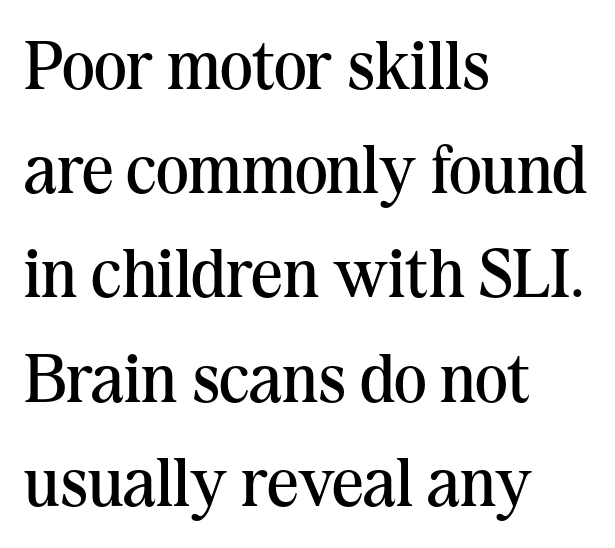
Q: Is the text bold? A: No.
Q: Is the text italic (slanted)? A: No, it is upright.
Q: Is the typeface a serif or a sans-serif typeface? A: Serif.
Q: Is the text underlined? A: No.
Q: How is the paragraph aligned? A: Left-aligned.
Q: Is the spacing between letters normal or unusually wide? A: Normal.
Q: Is the spacing between lines tight, normal or loose? A: Normal.
Q: Width (condensed, normal, or wide)? A: Normal.
Q: Stroke contrast? A: Medium.
Q: x-height? A: Medium.
Q: Monospaced? A: No.
